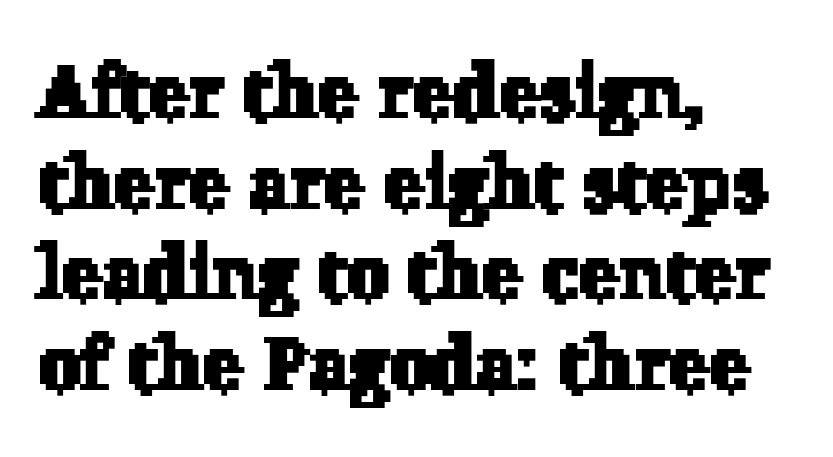
The image shows 75 px serif type; set left-aligned, line spacing 1.21x, normal letter spacing, not underlined; low stroke contrast and a medium x-height.
